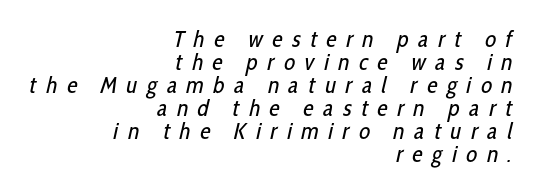
Caption: face not bold, strokes unweighted. Underline: absent. What stands out about the letter spacing? Its width — letters are far apart. How would I describe the line gaps? Narrow and economical. These lines stack with their right ends in a neat column.
